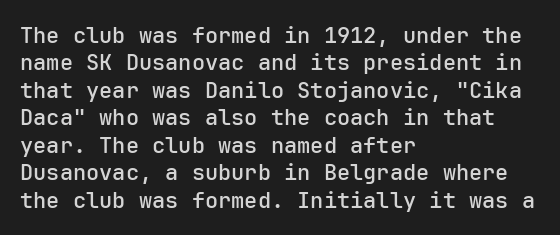
{"italic": "no", "bold": "semi", "underline": "no", "align": "left", "line_spacing": "normal", "line_spacing_ratio": 1.25, "letter_spacing": "normal", "letter_spacing_em": 0.0, "glyph_px": 22}
